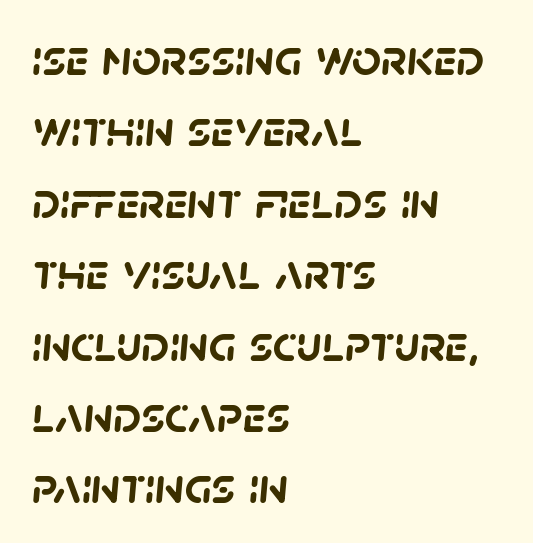
{"serif": "no", "bold": "yes", "weight": "semibold", "width": "normal", "stroke_contrast": "low", "x_height": "large", "monospaced": "no", "underline": "no", "align": "left", "line_spacing": "normal", "line_spacing_ratio": 1.4, "letter_spacing": "normal", "letter_spacing_em": 0.0, "glyph_px": 51}
